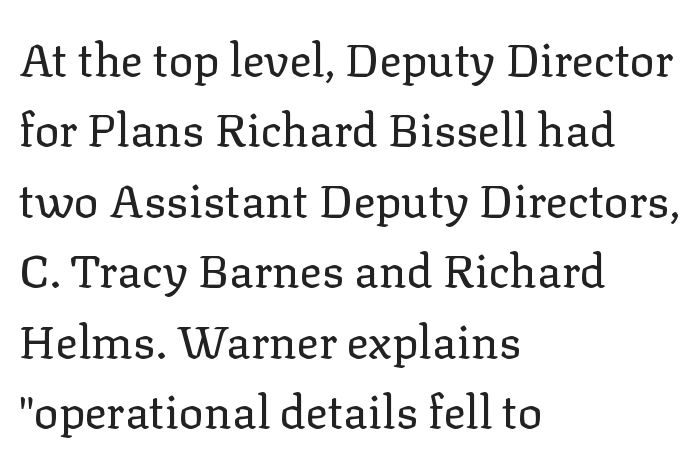
The image shows 46 px regular-weight serif type, upright; set left-aligned, normal line spacing (1.53x), normal letter spacing, not underlined; low stroke contrast and a medium x-height.
